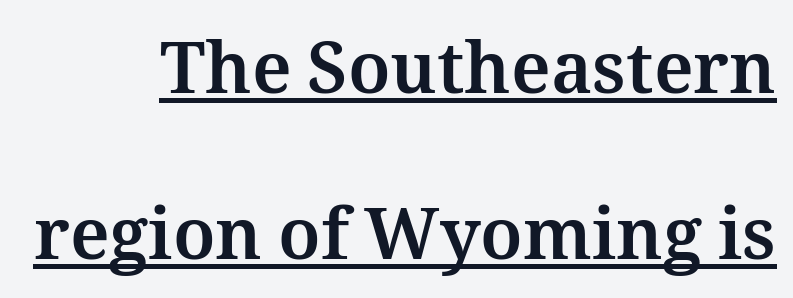
The image shows 71 px bold type, upright; set right-aligned, loose line spacing (2.34x), normal letter spacing, underlined; medium stroke contrast and a medium x-height.
